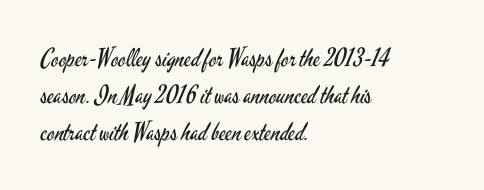
Q: Is the text bold? A: No.
Q: Is the text italic (slanted)? A: Yes.
Q: Is the text underlined? A: No.
Q: How is the paragraph aligned? A: Left-aligned.
Q: Is the spacing between letters normal or unusually wide? A: Normal.
Q: Is the spacing between lines tight, normal or loose? A: Normal.
